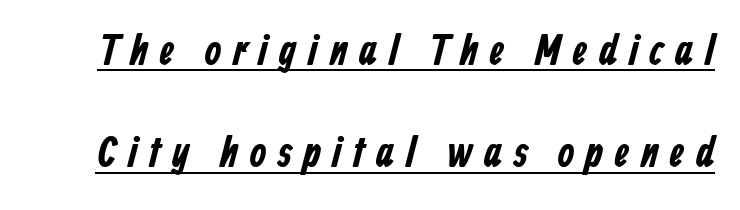
{"serif": "no", "width": "condensed", "stroke_contrast": "low", "x_height": "medium", "monospaced": "no", "underline": "yes", "line_spacing": "loose", "line_spacing_ratio": 2.38, "letter_spacing": "wide", "letter_spacing_em": 0.25, "glyph_px": 43}
